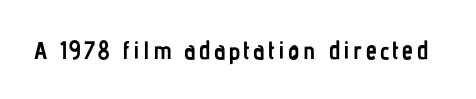
The image shows 25 px bold type, upright; set not underlined.
